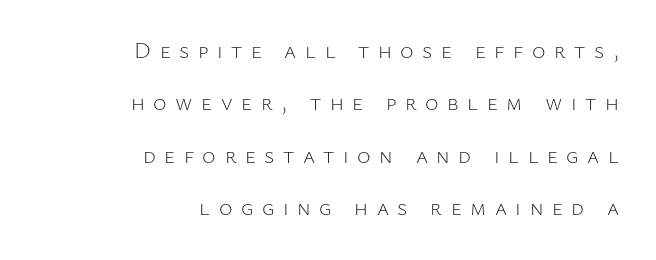
{"italic": "no", "bold": "no", "underline": "no", "align": "right", "line_spacing": "loose", "line_spacing_ratio": 2.28, "letter_spacing": "wide", "letter_spacing_em": 0.37, "glyph_px": 23}
